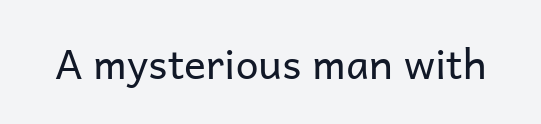
Q: Is the text bold? A: No.
Q: Is the text italic (slanted)? A: No, it is upright.
Q: Is the typeface a serif or a sans-serif typeface? A: Sans-serif.
Q: Is the text underlined? A: No.
Q: Is the spacing between letters normal or unusually wide? A: Normal.
Q: Width (condensed, normal, or wide)? A: Normal.
Q: Stroke contrast? A: Low.
Q: x-height? A: Medium.
Q: Monospaced? A: No.
